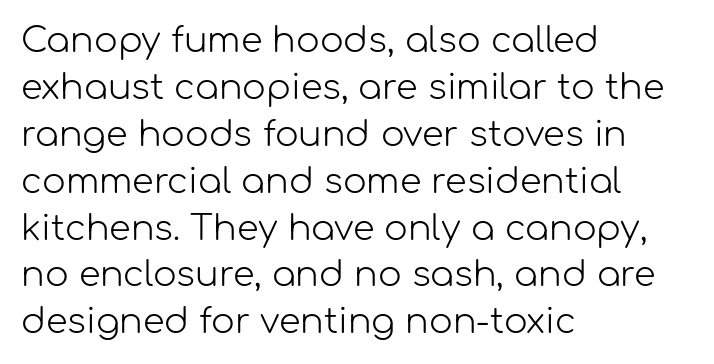
Honestly, the letter spacing is just normal — you wouldn't notice it. These lines are rendered in a variable-pitch font. Counters stay open thanks to moderate or lighter strokes. Plain, unruled lines of type.
